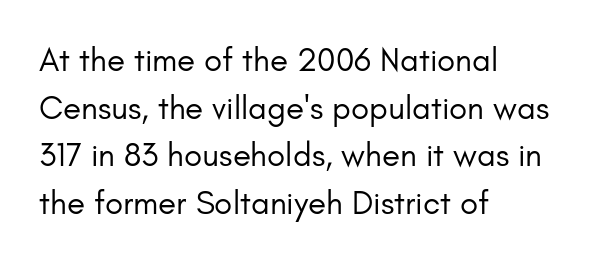
The letterforms sit shoulder to shoulder at normal distance. Line starts are locked; line ends wander. Varying glyph widths throughout — classic text-font behaviour. Glance below the letters and you will spot only blank space.
